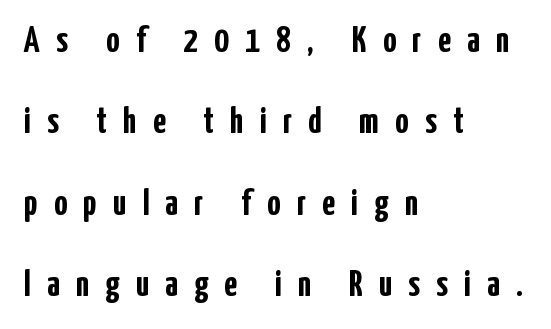
The letters stand upright; this is a roman face. Which margin do the lines hug? The left one — the right edge is uneven. Think of a printed novel: that variable character pitch is what you see here. Line spacing here is loose. The rendering inserts visible extra space after every character.
